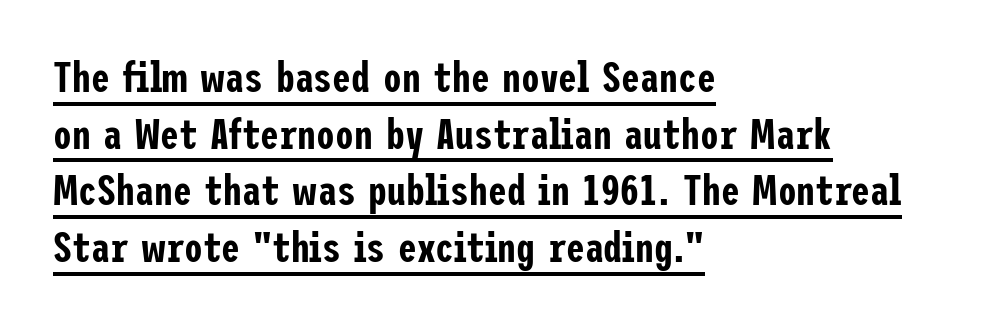
The image shows 42 px condensed sans-serif type, upright; set left-aligned, normal line spacing (1.35x), normal letter spacing, underlined; low stroke contrast and a medium x-height.
